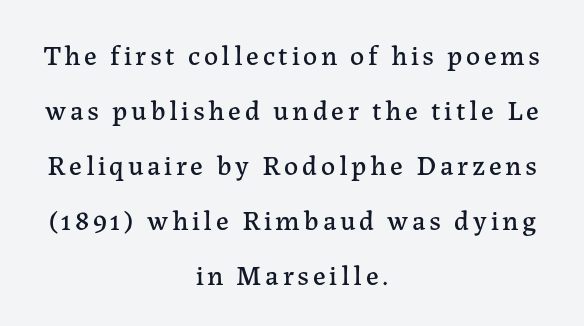
The image shows 28 px serif type, upright; set centered, loose line spacing (1.96x), not underlined; low stroke contrast and a medium x-height.
